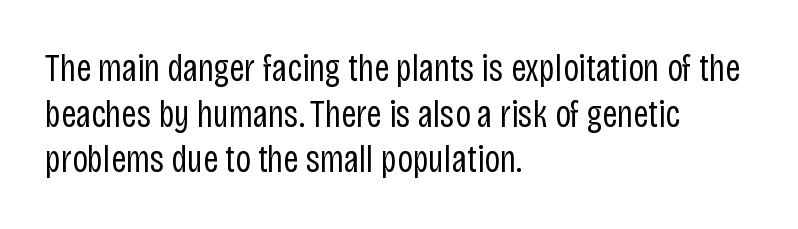
{"serif": "no", "italic": "no", "bold": "no", "weight": "regular", "width": "condensed", "stroke_contrast": "low", "x_height": "large", "monospaced": "no", "underline": "no", "align": "left", "line_spacing_ratio": 1.2, "letter_spacing": "normal", "letter_spacing_em": 0.0, "glyph_px": 38}
